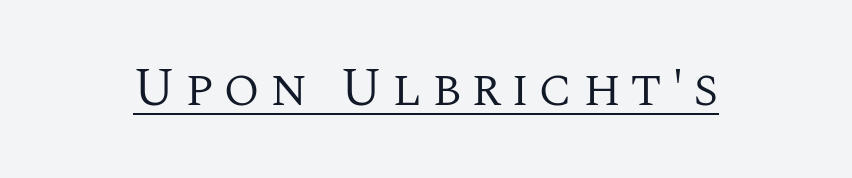
{"serif": "yes", "italic": "no", "bold": "no", "weight": "regular", "width": "normal", "stroke_contrast": "medium", "x_height": "large", "monospaced": "no", "underline": "yes", "glyph_px": 53}
